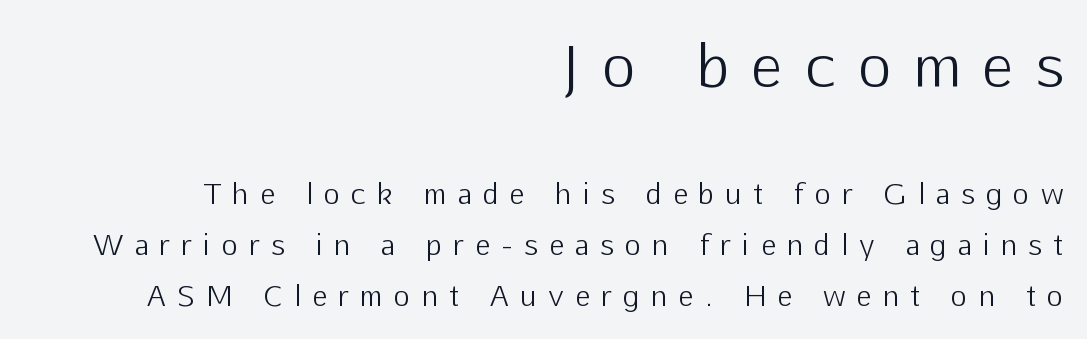
{"serif": "no", "italic": "no", "bold": "no", "weight": "light", "width": "normal", "stroke_contrast": "low", "x_height": "medium", "monospaced": "no", "underline": "no", "align": "right", "line_spacing_ratio": 1.82, "letter_spacing": "wide", "letter_spacing_em": 0.42, "larger_block": "first", "size_ratio": 2.04, "glyph_px": 57}
